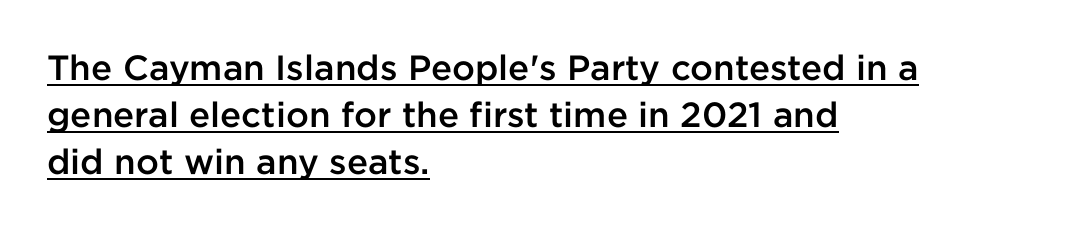
Q: Is the text bold? A: Semi-bold.
Q: Is the text italic (slanted)? A: No, it is upright.
Q: Is the typeface a serif or a sans-serif typeface? A: Sans-serif.
Q: Is the text underlined? A: Yes.
Q: How is the paragraph aligned? A: Left-aligned.
Q: Is the spacing between letters normal or unusually wide? A: Normal.
Q: Is the spacing between lines tight, normal or loose? A: Normal.
Q: Width (condensed, normal, or wide)? A: Normal.
Q: Stroke contrast? A: Low.
Q: x-height? A: Medium.
Q: Monospaced? A: No.
